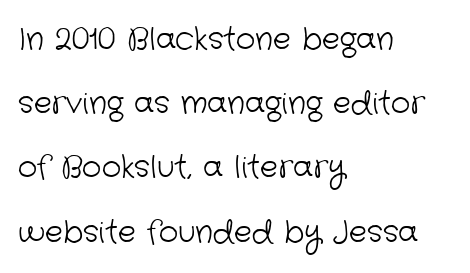
The image shows 30 px light sans-serif type; set left-aligned, loose line spacing (2.14x), normal letter spacing, not underlined; low stroke contrast and a medium x-height.
